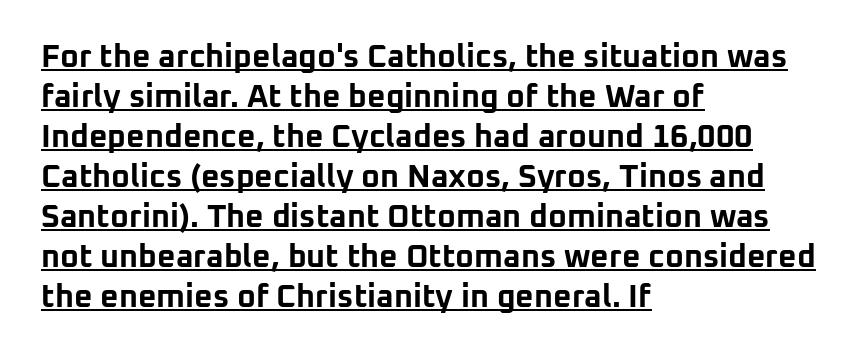
Look at the bottom of the vertical strokes: they stop flat, with no serifs. Horizontal alignment here is leftward, the default for most running prose. The face used here is rendered with its standard letterfit. One glance says typical: line gaps are just what's usual. Posture: upright roman.
